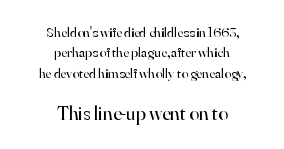
Q: Is the text bold? A: No.
Q: Is the text italic (slanted)? A: No, it is upright.
Q: Is the text underlined? A: No.
Q: How is the paragraph aligned? A: Centered.
Q: Is the spacing between letters normal or unusually wide? A: Normal.
Q: Is the spacing between lines tight, normal or loose? A: Normal.
Q: Which block of text is set in a larger size, the first (top) or the second (bottom)? A: The second (bottom) one.
